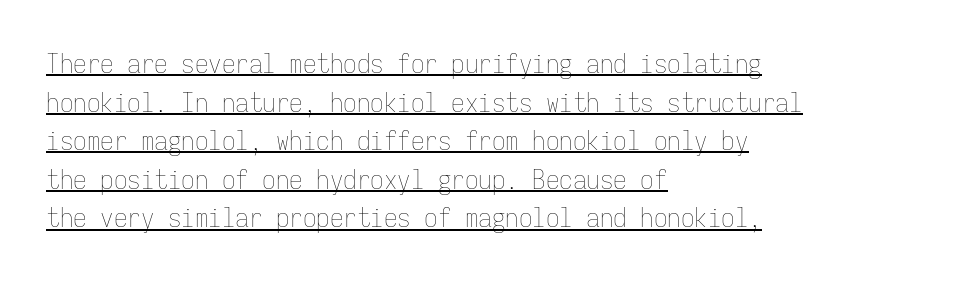
{"italic": "no", "bold": "no", "underline": "yes", "align": "left", "line_spacing": "normal", "line_spacing_ratio": 1.43, "letter_spacing": "normal", "letter_spacing_em": 0.0, "glyph_px": 27}
